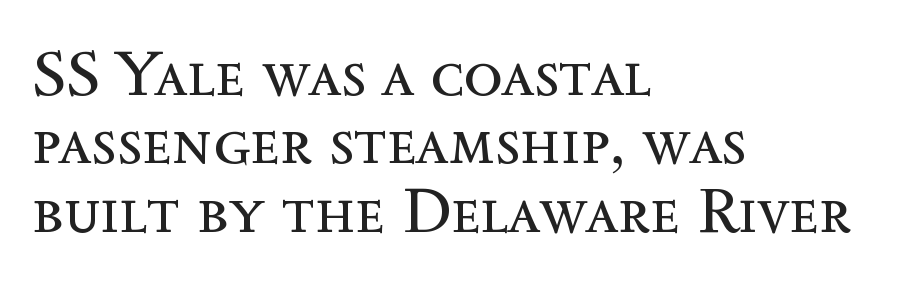
{"italic": "no", "bold": "no", "weight": "regular", "width": "normal", "x_height": "medium", "monospaced": "no", "underline": "no", "align": "left", "line_spacing": "tight", "line_spacing_ratio": 1.07, "letter_spacing": "normal", "letter_spacing_em": 0.0, "glyph_px": 64}
